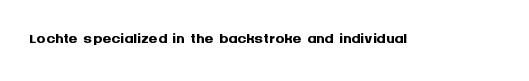
Q: Is the text bold? A: Yes.
Q: Is the text italic (slanted)? A: No, it is upright.
Q: Is the text underlined? A: No.
Q: Is the spacing between letters normal or unusually wide? A: Normal.
